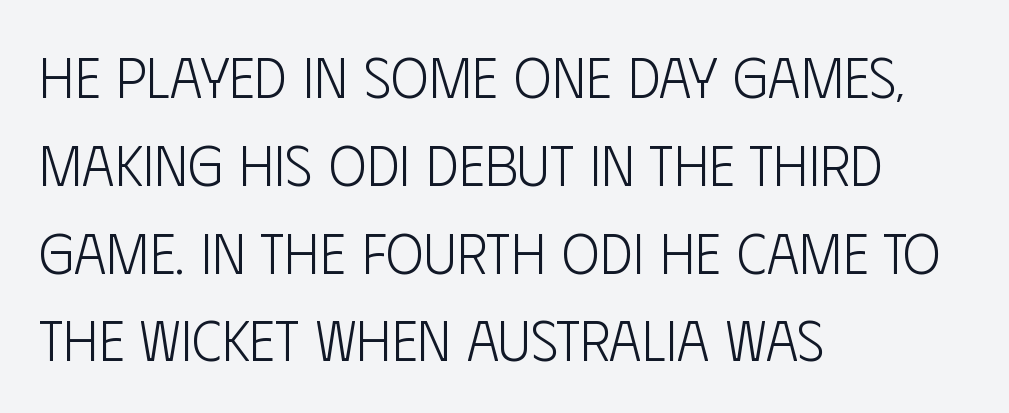
The font is comparable to plain body text, perhaps lighter. Compared with typical paragraphs, the rows here are spaced about the same. Here the designer chose a conventional face with non-uniform glyph widths. The face used here is rendered with its standard letterfit.
